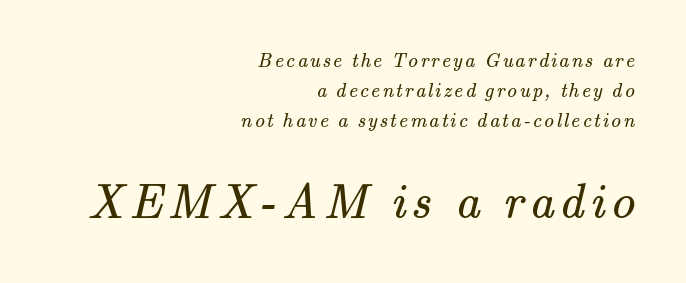
{"serif": "yes", "bold": "no", "weight": "regular", "width": "normal", "stroke_contrast": "medium", "x_height": "small", "monospaced": "no", "underline": "no", "align": "right", "line_spacing": "normal", "line_spacing_ratio": 1.49, "larger_block": "second", "size_ratio": 2.45, "glyph_px": 49}
